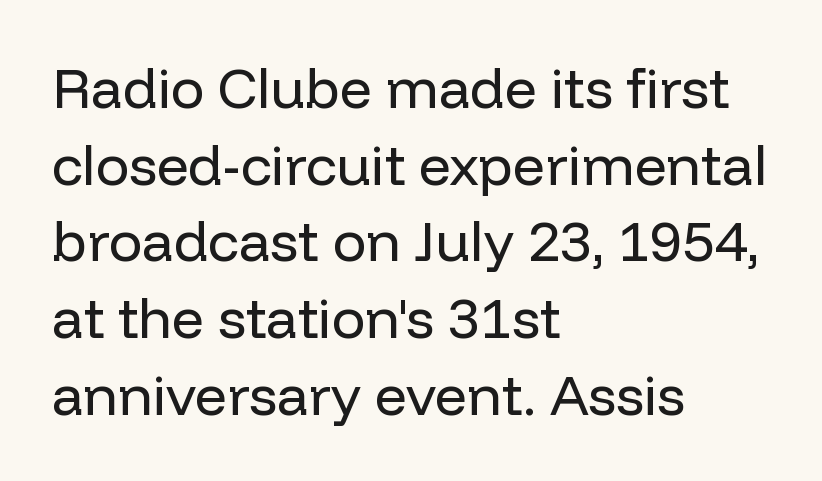
Q: Is the text bold? A: No.
Q: Is the text italic (slanted)? A: No, it is upright.
Q: Is the typeface a serif or a sans-serif typeface? A: Sans-serif.
Q: Is the text underlined? A: No.
Q: How is the paragraph aligned? A: Left-aligned.
Q: Is the spacing between letters normal or unusually wide? A: Normal.
Q: Is the spacing between lines tight, normal or loose? A: Normal.
Q: Width (condensed, normal, or wide)? A: Normal.
Q: Stroke contrast? A: Low.
Q: x-height? A: Medium.
Q: Monospaced? A: No.
